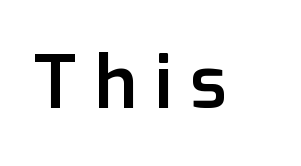
A typesetter would call this proportional, since set widths differ per character. You can tell it's not italic because the verticals are truly vertical. Serif or sans? Sans — the stroke terminals are bare. Honestly, there is no underline to notice here at all.
